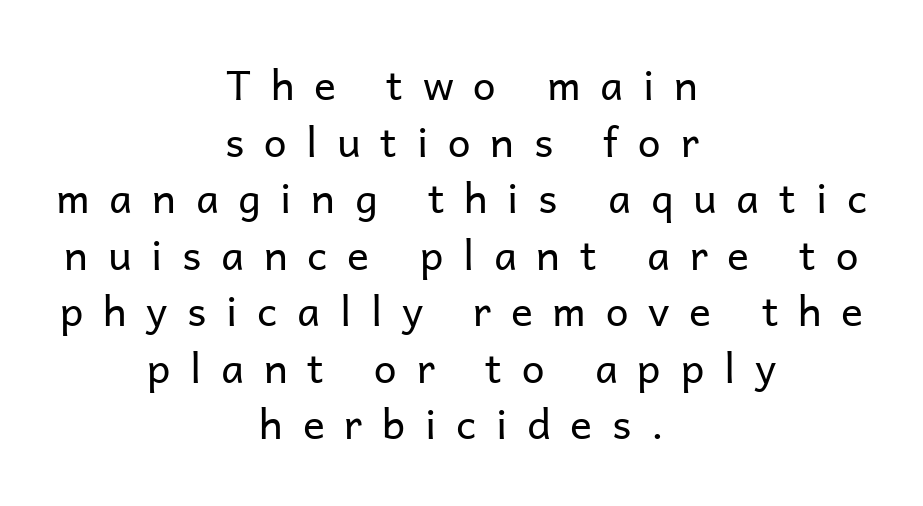
The image shows 41 px regular-weight sans-serif type, upright; set centered, normal line spacing (1.38x), unusually wide letter spacing (+0.48 em), not underlined; low stroke contrast and a medium x-height.
